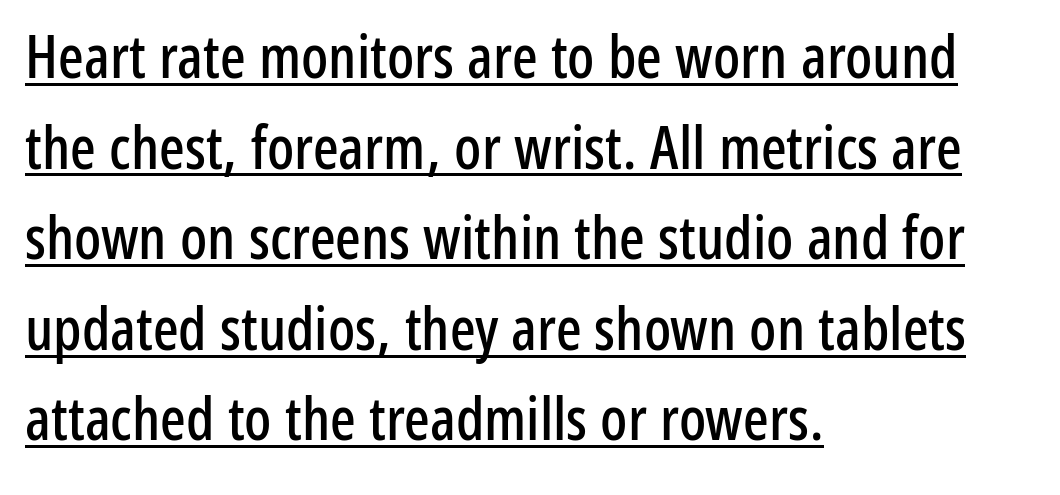
Each word holds together tightly as a unit, with standard inter-letter gaps. Ordinary non-slanted type is in use. The paragraph shown leans on its left margin. The rendering uses a moderate line-height, typical for paragraphs. Every word sits above its own underline. Observe the absence of serifs on each vertical stroke in this sample.
